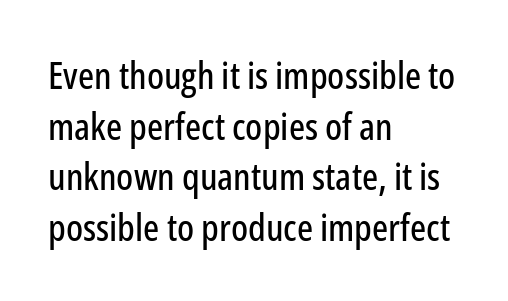
{"serif": "no", "italic": "no", "width": "condensed", "stroke_contrast": "low", "x_height": "medium", "monospaced": "no", "underline": "no", "align": "left", "line_spacing": "normal", "line_spacing_ratio": 1.33, "letter_spacing": "normal", "letter_spacing_em": 0.0, "glyph_px": 38}
